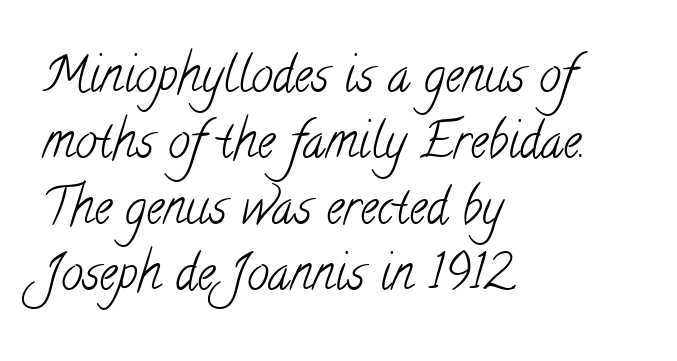
No letter is thick-stroked: the sample isn't bold. Here the designer chose a conventional face with non-uniform glyph widths. Rule under the text: the space is simply empty. Does the leading feel generous? No, just average.
